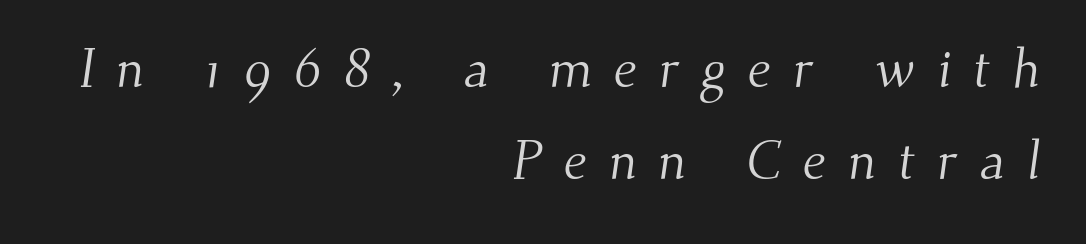
Q: Is the text bold? A: No.
Q: Is the typeface a serif or a sans-serif typeface? A: Serif.
Q: Is the text underlined? A: No.
Q: How is the paragraph aligned? A: Right-aligned.
Q: Is the spacing between letters normal or unusually wide? A: Unusually wide.
Q: Width (condensed, normal, or wide)? A: Normal.
Q: Stroke contrast? A: Medium.
Q: x-height? A: Small.
Q: Monospaced? A: No.
